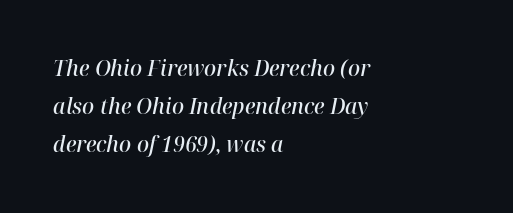
Q: Is the text bold? A: Semi-bold.
Q: Is the text italic (slanted)? A: Yes, it leans right by about 12 degrees.
Q: Is the text underlined? A: No.
Q: How is the paragraph aligned? A: Left-aligned.
Q: Is the spacing between letters normal or unusually wide? A: Normal.
